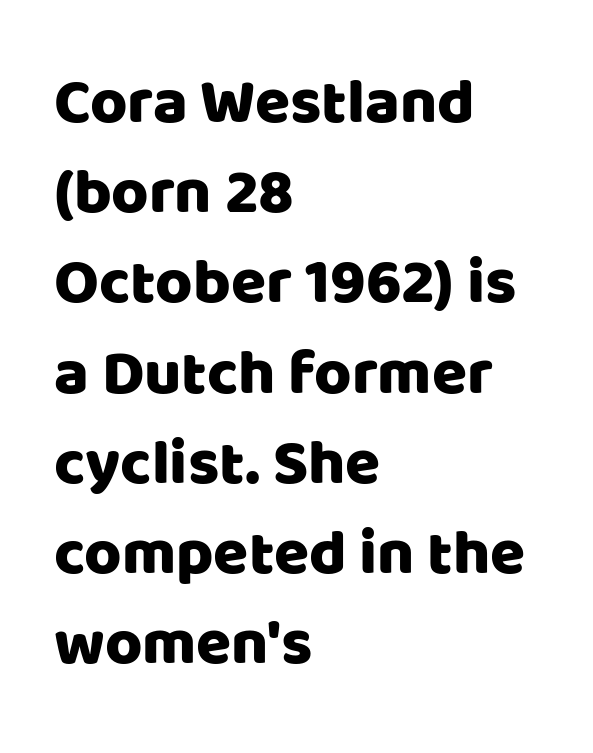
{"serif": "no", "italic": "no", "width": "normal", "stroke_contrast": "low", "x_height": "large", "monospaced": "no", "underline": "no", "align": "left", "line_spacing": "normal", "line_spacing_ratio": 1.41, "letter_spacing": "normal", "letter_spacing_em": 0.0, "glyph_px": 64}
